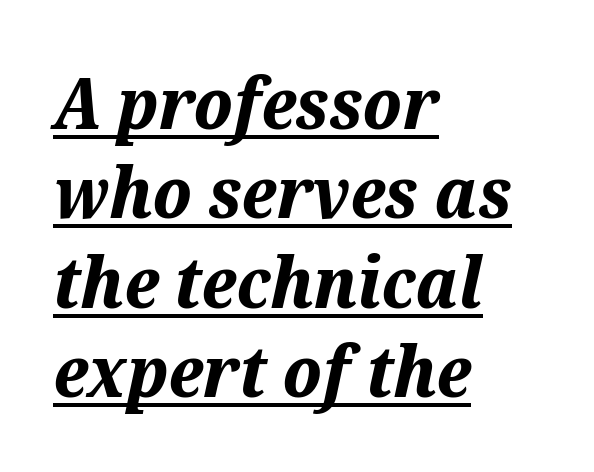
{"italic": "yes", "lean": "right", "slant_degrees": 12, "bold": "yes", "weight": "bold", "width": "normal", "stroke_contrast": "medium", "x_height": "medium", "monospaced": "no", "underline": "yes", "align": "left", "line_spacing": "normal", "line_spacing_ratio": 1.26, "letter_spacing": "normal", "letter_spacing_em": 0.0, "glyph_px": 71}
